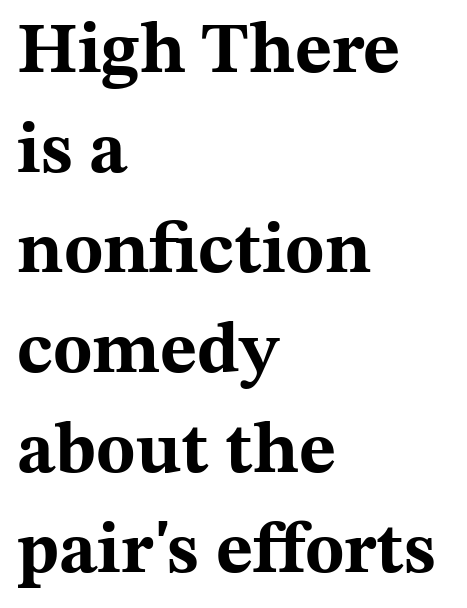
Q: Is the text bold? A: Yes.
Q: Is the text italic (slanted)? A: No, it is upright.
Q: Is the typeface a serif or a sans-serif typeface? A: Serif.
Q: Is the text underlined? A: No.
Q: How is the paragraph aligned? A: Left-aligned.
Q: Is the spacing between letters normal or unusually wide? A: Normal.
Q: Is the spacing between lines tight, normal or loose? A: Normal.
Q: Width (condensed, normal, or wide)? A: Wide.
Q: Stroke contrast? A: Medium.
Q: x-height? A: Medium.
Q: Monospaced? A: No.
